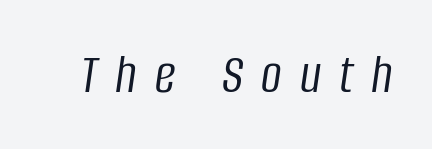
Is this a fixed-width face? No — the glyphs have proportional, varying widths. Does extra space separate the letters? Yes, quite a lot of it. Think standard paragraph weight, or any step lighter than that. Italic? Definitely — the glyphs are oblique. Anything drawn beneath the words? Only blank space.
